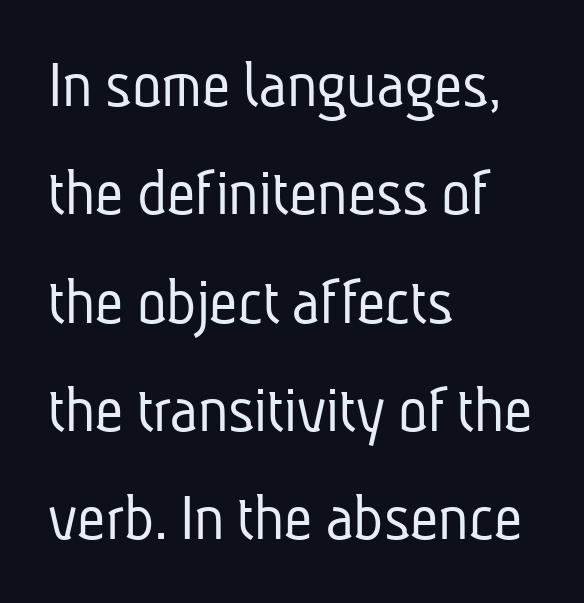
{"serif": "no", "bold": "no", "weight": "light", "width": "condensed", "stroke_contrast": "low", "x_height": "medium", "monospaced": "no", "underline": "no", "align": "left", "line_spacing": "normal", "line_spacing_ratio": 1.57, "letter_spacing": "normal", "letter_spacing_em": 0.0, "glyph_px": 69}
